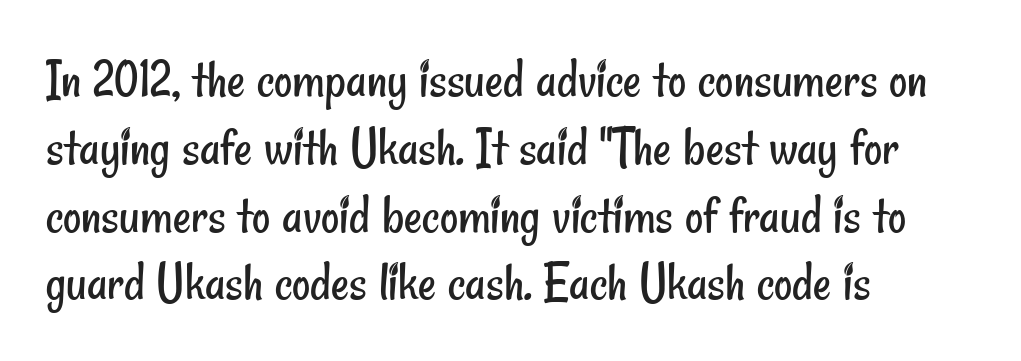
Q: Is the text bold? A: No.
Q: Is the typeface a serif or a sans-serif typeface? A: Sans-serif.
Q: Is the text underlined? A: No.
Q: How is the paragraph aligned? A: Left-aligned.
Q: Is the spacing between letters normal or unusually wide? A: Normal.
Q: Width (condensed, normal, or wide)? A: Condensed.
Q: Stroke contrast? A: Low.
Q: x-height? A: Small.
Q: Monospaced? A: No.
